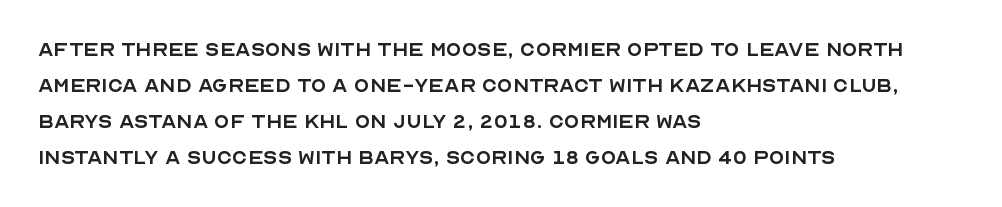
The rendering anchors every line to the left-hand side. Words appear dense and cohesive because spacing is normal. Does the leading feel generous? No, just average. A quiet, ordinary-to-light weight characterises the typeface.
